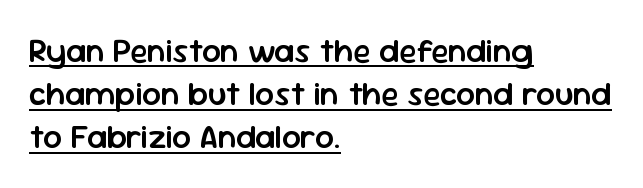
{"serif": "no", "italic": "no", "bold": "semi", "weight": "semibold", "width": "normal", "stroke_contrast": "low", "x_height": "medium", "monospaced": "no", "underline": "yes", "align": "left", "line_spacing": "normal", "line_spacing_ratio": 1.31, "letter_spacing": "normal", "letter_spacing_em": 0.0, "glyph_px": 33}
